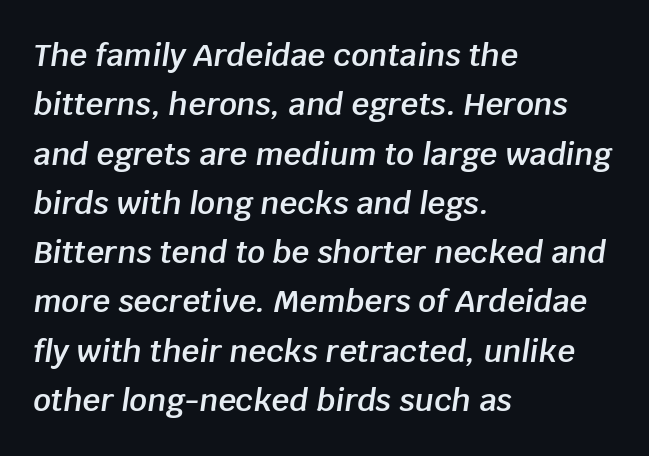
{"italic": "yes", "lean": "right", "slant_degrees": 8, "bold": "semi", "weight": "semibold", "width": "normal", "stroke_contrast": "low", "x_height": "large", "monospaced": "no", "underline": "no", "align": "left", "line_spacing": "normal", "line_spacing_ratio": 1.59, "letter_spacing": "normal", "letter_spacing_em": 0.0, "glyph_px": 31}
